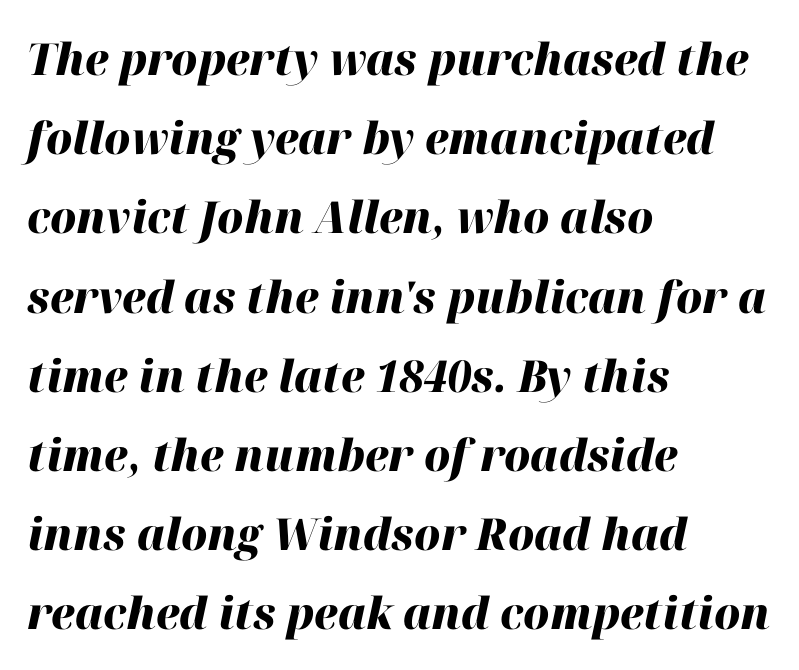
The image shows 44 px heavy type, italic (leaning right); set left-aligned, line spacing 1.8x, normal letter spacing, not underlined; high stroke contrast and a medium x-height.
